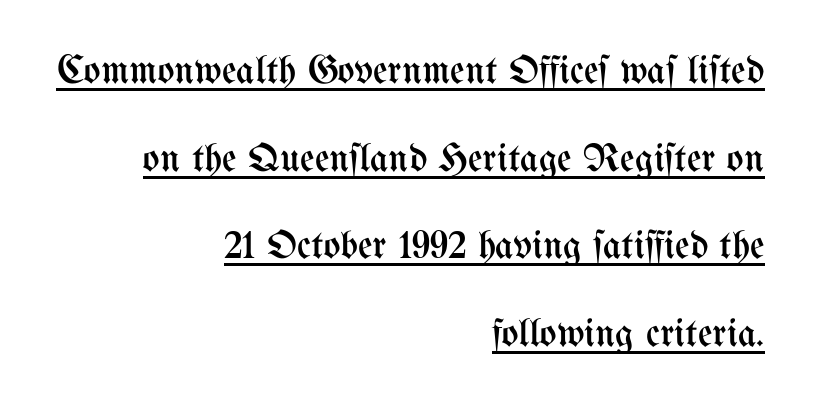
Q: Is the text bold? A: No.
Q: Is the text italic (slanted)? A: No, it is upright.
Q: Is the text underlined? A: Yes.
Q: How is the paragraph aligned? A: Right-aligned.
Q: Is the spacing between letters normal or unusually wide? A: Normal.
Q: Is the spacing between lines tight, normal or loose? A: Loose.
Q: Width (condensed, normal, or wide)? A: Condensed.
Q: Stroke contrast? A: Medium.
Q: x-height? A: Medium.
Q: Monospaced? A: No.
